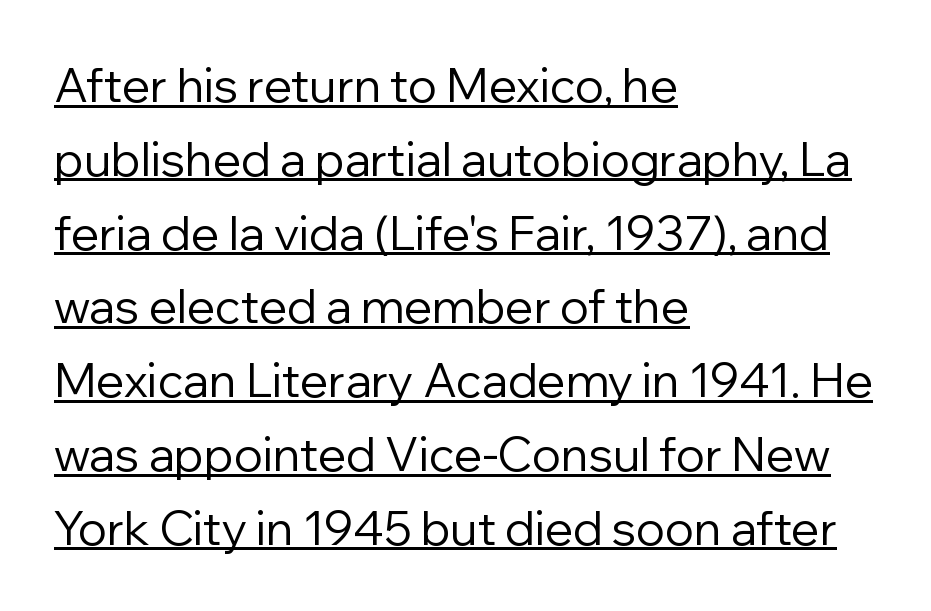
Q: Is the text bold? A: No.
Q: Is the text italic (slanted)? A: No, it is upright.
Q: Is the typeface a serif or a sans-serif typeface? A: Sans-serif.
Q: Is the text underlined? A: Yes.
Q: How is the paragraph aligned? A: Left-aligned.
Q: Is the spacing between letters normal or unusually wide? A: Normal.
Q: Is the spacing between lines tight, normal or loose? A: Normal.
Q: Width (condensed, normal, or wide)? A: Normal.
Q: Stroke contrast? A: Low.
Q: x-height? A: Medium.
Q: Monospaced? A: No.
